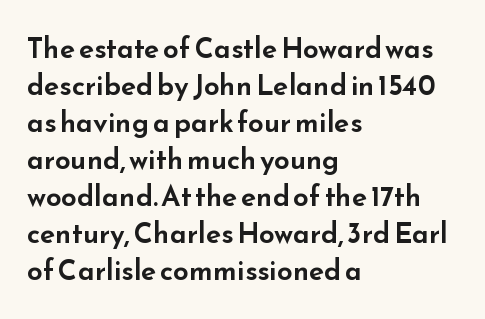
A typesetter would call this zero additional tracking. Examine the stroke ends and you'll find no serifs. A student would call this left alignment; a typographer would say flush left, rag right. The baseline area is clear. This sample has the flowing, uneven cadence of proportional lettering. These lines were composed using upright roman letters.
